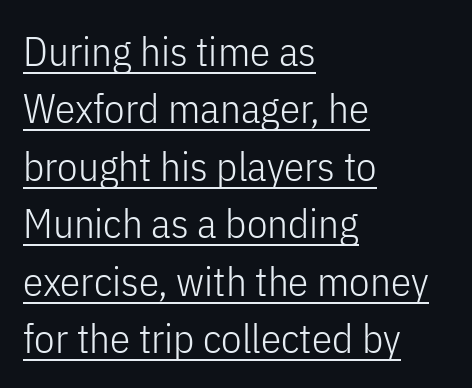
Descenders here cross a horizontal rule under the line. In terms of letterform style, serifs are entirely absent. What stands out about the letter spacing? Nothing — it is the standard amount. Each stroke keeps to a modest, everyday thickness or less.
